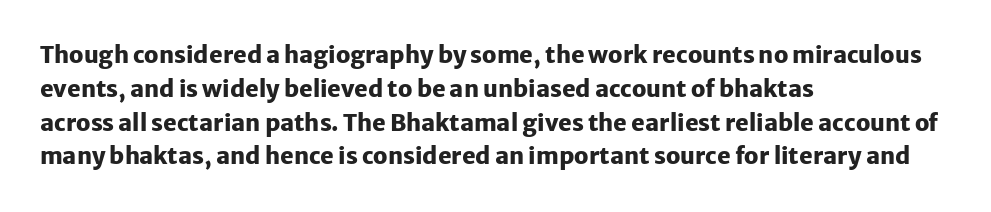
The image shows 23 px bold type, upright; set left-aligned, normal line spacing (1.47x), normal letter spacing, not underlined.
